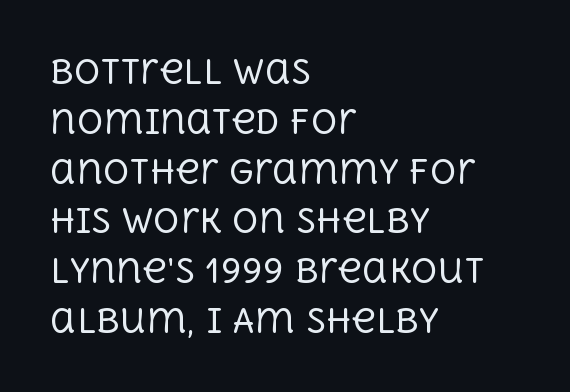
{"serif": "yes", "italic": "no", "bold": "no", "weight": "regular", "width": "normal", "x_height": "large", "monospaced": "no", "underline": "no", "align": "left", "line_spacing": "normal", "line_spacing_ratio": 1.51, "letter_spacing": "normal", "letter_spacing_em": 0.0, "glyph_px": 33}
